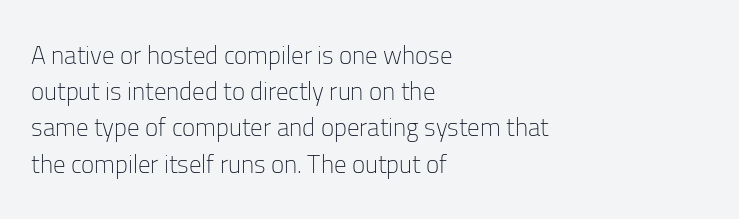
The image shows 25 px text type, upright; set left-aligned, normal line spacing (1.45x), normal letter spacing, not underlined.
